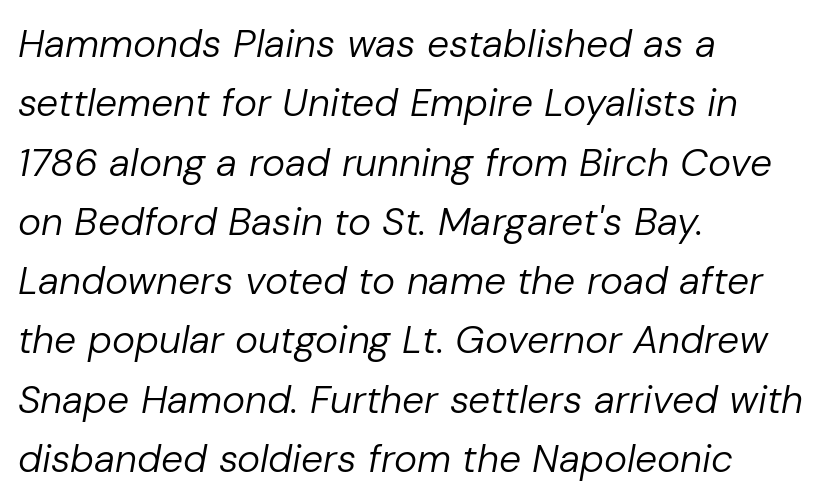
Notice how the passage keeps a crisp vertical edge on the left only. The glyphs look as if they've been sheared to an angle. The typesetting does not lean heavy: it is not bold. Letters rest on an invisible, unmarked baseline.
